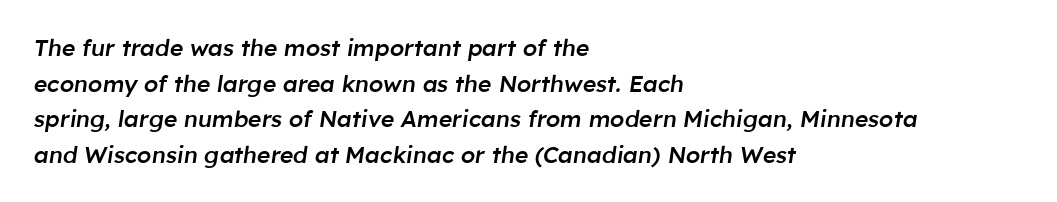
Q: Is the text bold? A: Semi-bold.
Q: Is the text italic (slanted)? A: Yes, it leans right by about 8 degrees.
Q: Is the text underlined? A: No.
Q: How is the paragraph aligned? A: Left-aligned.
Q: Is the spacing between letters normal or unusually wide? A: Normal.
Q: Is the spacing between lines tight, normal or loose? A: Normal.
